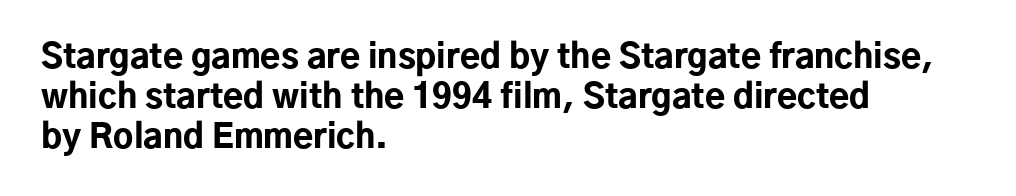
The image shows 33 px bold sans-serif type, upright; set left-aligned, line spacing 1.21x, normal letter spacing, not underlined; low stroke contrast and a medium x-height.
